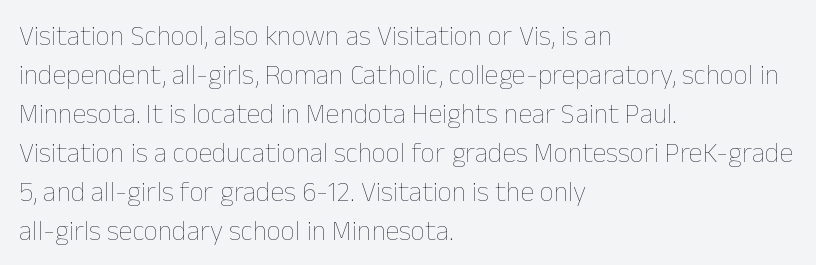
In terms of leading, this rendering sits right in the middle. One-word summary of the alignment: left. Compared with a typical body face, this is equally light or lighter still. A typesetter would call this proportional, since set widths differ per character. When letters stand straight like this, we call the style roman or upright.
